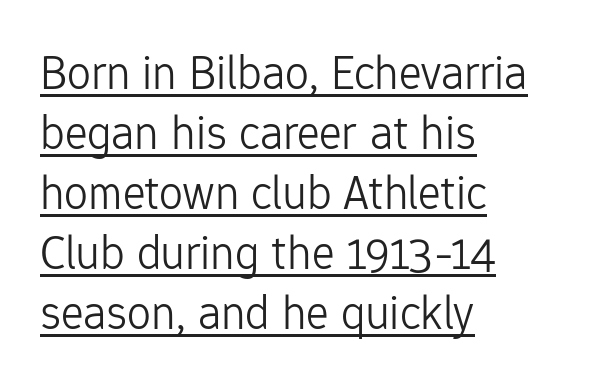
{"serif": "no", "italic": "no", "bold": "no", "weight": "light", "width": "normal", "stroke_contrast": "low", "x_height": "medium", "monospaced": "no", "underline": "yes", "align": "left", "line_spacing": "normal", "line_spacing_ratio": 1.25, "letter_spacing": "normal", "letter_spacing_em": 0.0, "glyph_px": 48}
